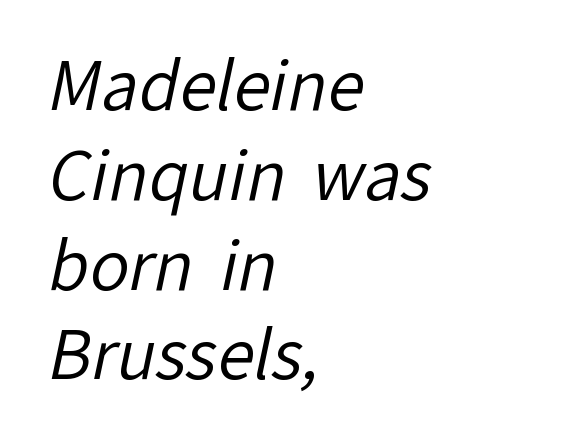
The image shows 66 px regular-weight sans-serif type; set left-aligned, normal line spacing (1.36x), normal letter spacing, not underlined; low stroke contrast and a medium x-height.
